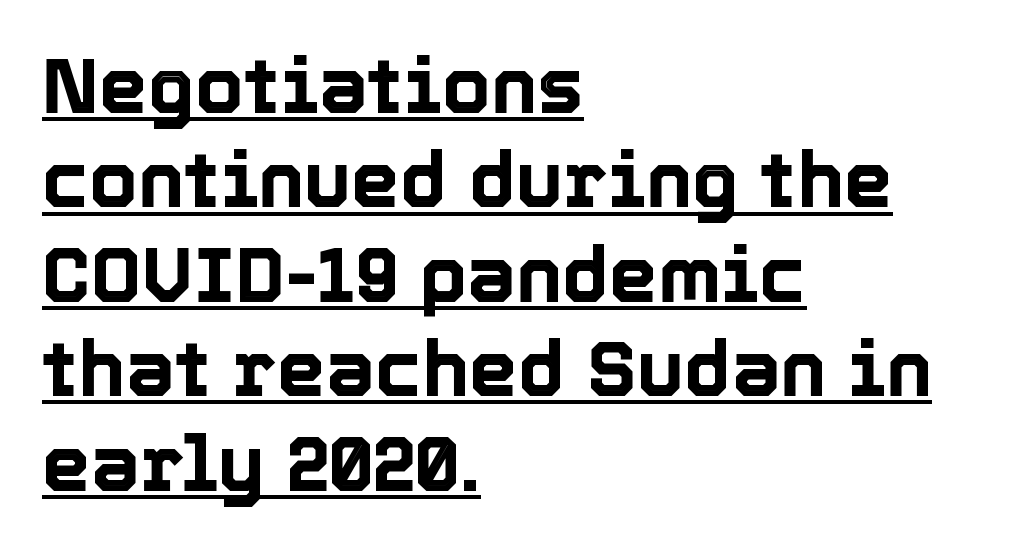
Unlike italic type, these characters show no tilt at all. Think of a printed novel: that variable character pitch is what you see here. Every row of glyphs begins at an identical x-position on the left. Tracking value appears to be zero — textbook default spacing.
